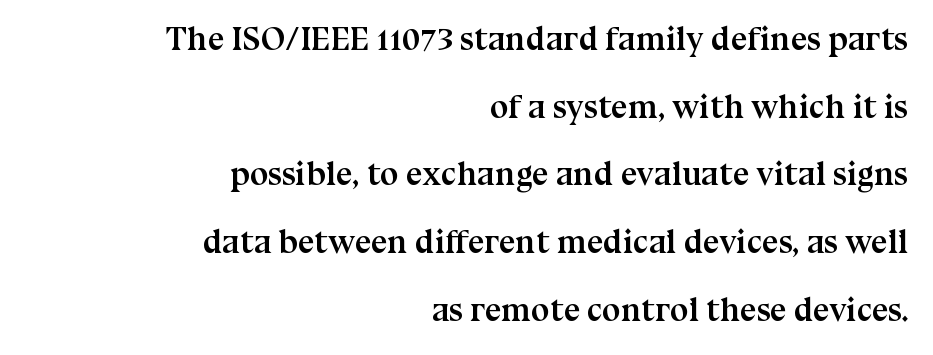
{"serif": "yes", "italic": "no", "bold": "yes", "weight": "semibold", "width": "normal", "stroke_contrast": "medium", "x_height": "medium", "monospaced": "no", "underline": "no", "align": "right", "line_spacing": "loose", "line_spacing_ratio": 2.05, "letter_spacing": "normal", "letter_spacing_em": 0.0, "glyph_px": 33}
